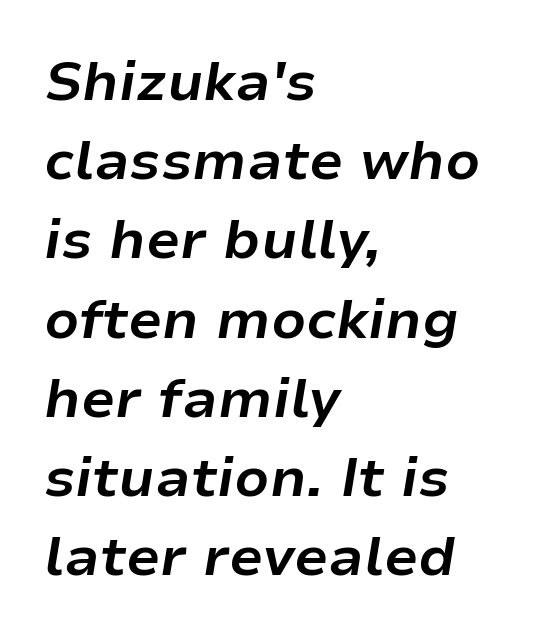
{"italic": "yes", "lean": "right", "slant_degrees": 9, "bold": "yes", "weight": "bold", "width": "normal", "stroke_contrast": "low", "x_height": "medium", "monospaced": "no", "underline": "no", "align": "left", "line_spacing": "normal", "line_spacing_ratio": 1.44, "letter_spacing": "normal", "letter_spacing_em": 0.0, "glyph_px": 55}
